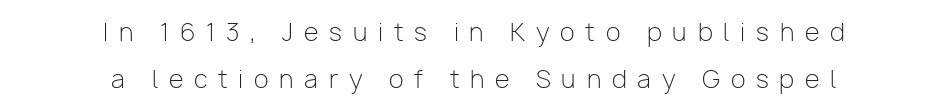
{"italic": "no", "bold": "no", "underline": "no", "align": "center", "line_spacing": "loose", "line_spacing_ratio": 1.95, "letter_spacing": "wide", "letter_spacing_em": 0.45, "glyph_px": 24}
